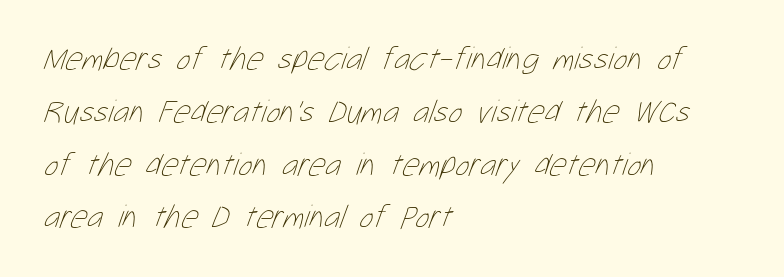
The image shows 33 px thin, condensed type; set left-aligned, normal line spacing (1.6x), normal letter spacing, not underlined; low stroke contrast and a medium x-height.
